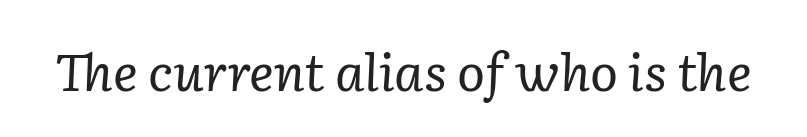
Words appear dense and cohesive because spacing is normal. This sample has the flowing, uneven cadence of proportional lettering. Designer's note — italics engaged. The letters carry serifs — small finishing strokes at the ends of their stems. The space beneath each line is pristine and unruled.
